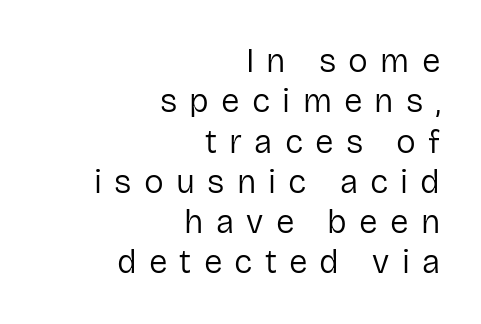
Notice how the stems are strictly vertical — no italics here. This is sans-serif lettering, the kind often seen on screens and signage. Someone cranked the tracking dial way up on this one. Rule under the text: the space is simply empty.
